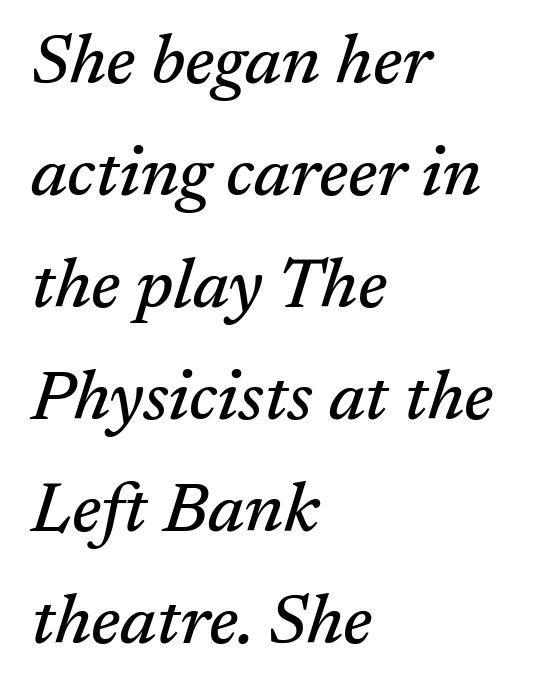
The image shows 70 px serif type, italic (leaning right); set left-aligned, normal line spacing (1.6x), normal letter spacing, not underlined; medium stroke contrast and a medium x-height.
